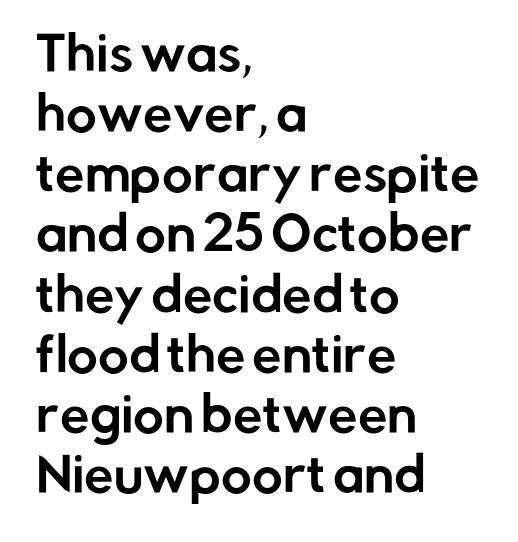
The image shows 47 px sans-serif type, upright; set left-aligned, normal line spacing (1.28x), normal letter spacing, not underlined; low stroke contrast and a medium x-height.
